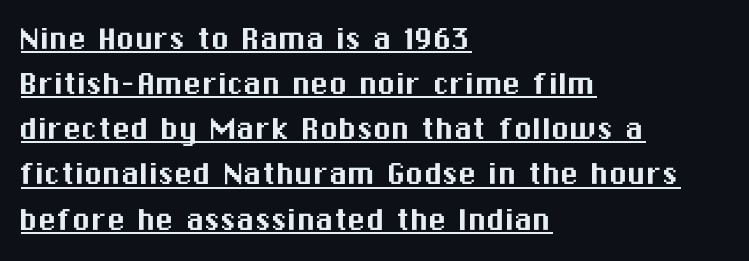
Do the characters align in a grid? No, the font is proportional. Honestly, the underline is the first thing you notice here. Serif or sans? Sans — the stroke terminals are bare. The tracking reads as untouched default to a designer's eye. All the whitespace from short lines collects on the right.
